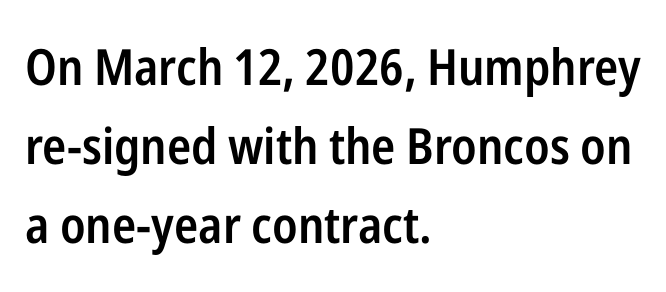
Honestly, the letter spacing is just normal — you wouldn't notice it. Ordinary non-slanted type is in use. Casual observation: everything's shoved over to the left. The string is rendered with underlining switched off.
